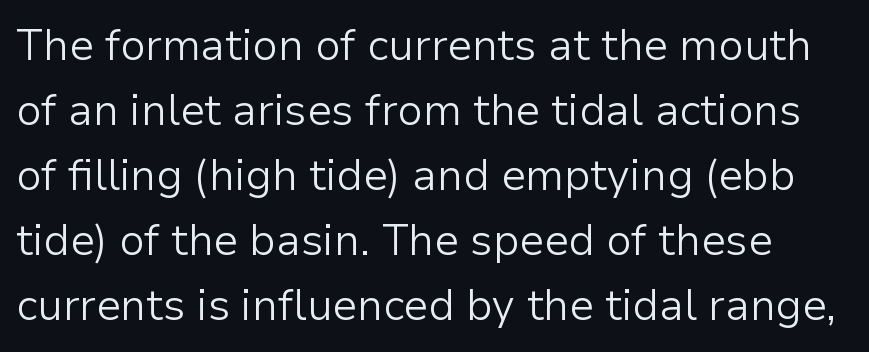
The image shows 43 px light sans-serif type, upright; set normal line spacing (1.51x), normal letter spacing, not underlined; low stroke contrast and a medium x-height.
